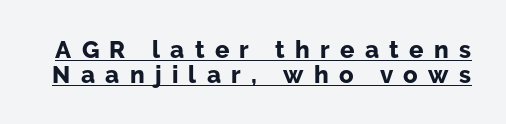
Q: Is the text bold? A: Yes.
Q: Is the text italic (slanted)? A: No, it is upright.
Q: Is the text underlined? A: Yes.
Q: Is the spacing between letters normal or unusually wide? A: Unusually wide.
Q: Is the spacing between lines tight, normal or loose? A: Tight.
